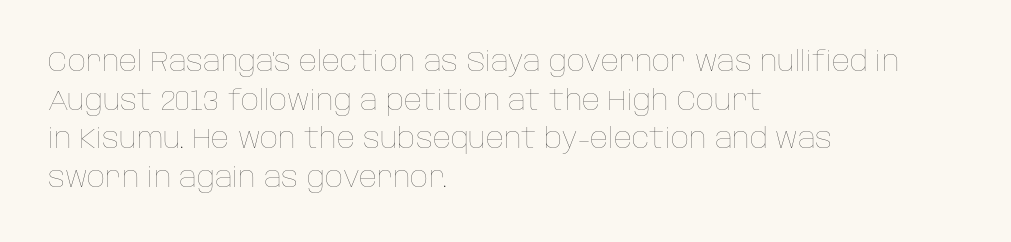
Quick note: not italic, upright. The string is rendered with underlining switched off. Heft: none added — not bold. This sample is left-justified, so line endings fall wherever the words run out. The space between consecutive lines is moderate.
